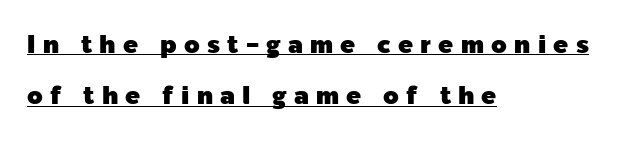
The image shows 25 px text type, upright; set left-aligned, loose line spacing (2.06x), unusually wide letter spacing (+0.29 em), underlined.
